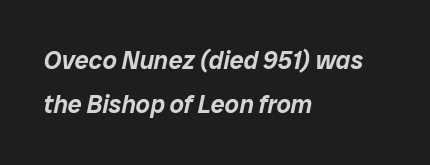
{"italic": "yes", "lean": "right", "slant_degrees": 12, "underline": "no", "align": "left", "line_spacing_ratio": 1.76, "letter_spacing": "normal", "letter_spacing_em": 0.0, "glyph_px": 25}
